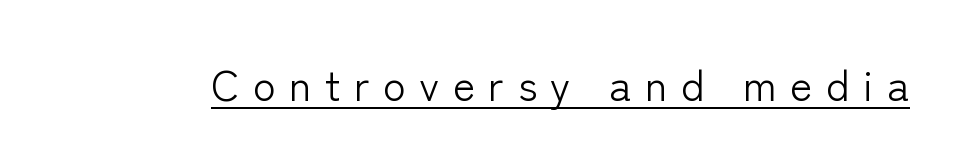
The image shows 42 px light sans-serif type, upright; set unusually wide letter spacing (+0.32 em), underlined; low stroke contrast and a medium x-height.
